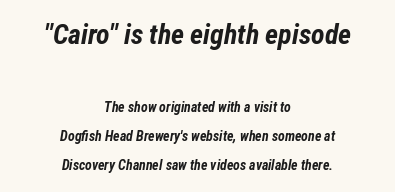
{"italic": "yes", "lean": "right", "slant_degrees": 12, "bold": "yes", "weight": "bold", "width": "condensed", "stroke_contrast": "low", "x_height": "medium", "monospaced": "no", "underline": "no", "align": "center", "line_spacing": "loose", "line_spacing_ratio": 2.08, "letter_spacing": "normal", "letter_spacing_em": 0.0, "larger_block": "first", "size_ratio": 2.0, "glyph_px": 28}
